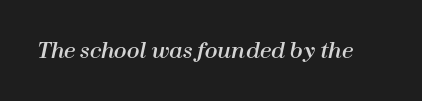
Q: Is the text italic (slanted)? A: Yes, it leans right by about 12 degrees.
Q: Is the text underlined? A: No.
Q: Is the spacing between letters normal or unusually wide? A: Normal.
